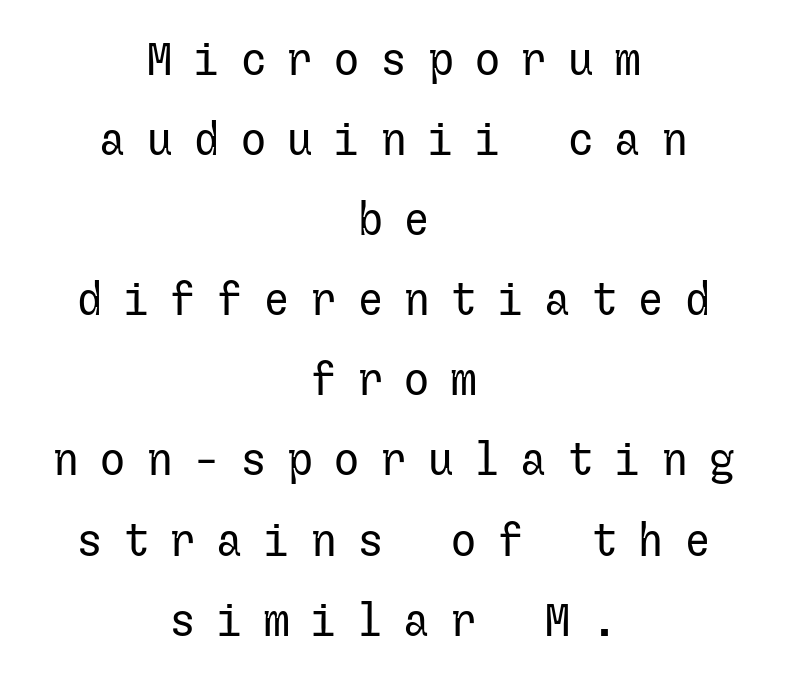
Q: Is the text bold? A: No.
Q: Is the text italic (slanted)? A: No, it is upright.
Q: Is the typeface a serif or a sans-serif typeface? A: Sans-serif.
Q: Is the text underlined? A: No.
Q: How is the paragraph aligned? A: Centered.
Q: Is the spacing between letters normal or unusually wide? A: Unusually wide.
Q: Width (condensed, normal, or wide)? A: Normal.
Q: Stroke contrast? A: Low.
Q: x-height? A: Medium.
